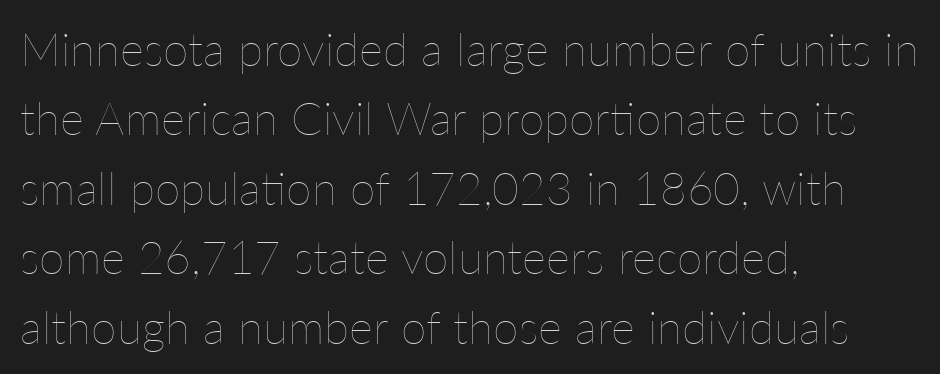
The image shows 46 px thin type, upright; set left-aligned, normal line spacing (1.51x), normal letter spacing, not underlined; low stroke contrast and a medium x-height.
